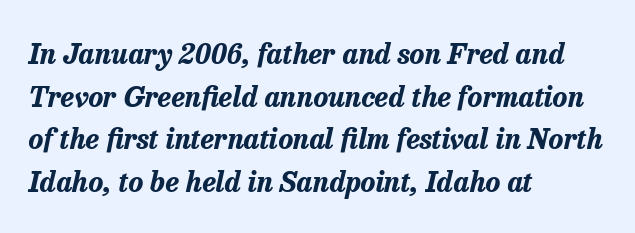
Q: Is the text bold? A: Yes.
Q: Is the text italic (slanted)? A: Yes, it leans right by about 13 degrees.
Q: Is the text underlined? A: No.
Q: How is the paragraph aligned? A: Left-aligned.
Q: Is the spacing between letters normal or unusually wide? A: Normal.
Q: Is the spacing between lines tight, normal or loose? A: Normal.
Q: Width (condensed, normal, or wide)? A: Normal.
Q: Stroke contrast? A: Low.
Q: x-height? A: Medium.
Q: Monospaced? A: No.
